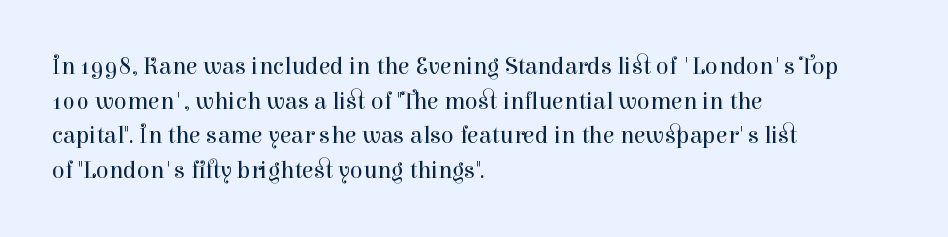
The image shows 24 px text type, upright; set left-aligned, normal line spacing (1.44x), normal letter spacing, not underlined.
